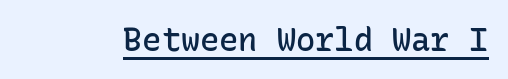
Underlining? Definitely there. Compared with an ordinary text face, these strokes are moderately heavier — a semibold. Here the designer chose a console-style face with uniform glyph widths. You can tell from the bare stems that sans-serif type was used. Ascenders rise straight up at ninety degrees.
